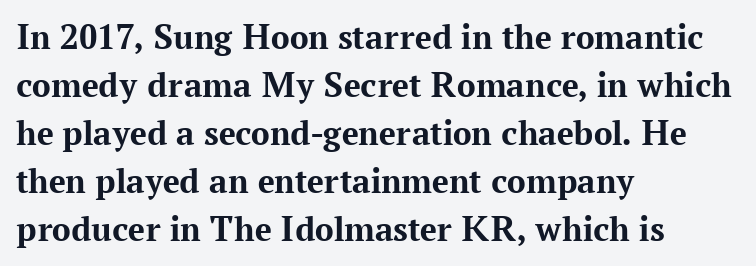
{"serif": "yes", "italic": "no", "bold": "yes", "weight": "bold", "width": "normal", "stroke_contrast": "medium", "x_height": "medium", "monospaced": "no", "underline": "no", "align": "left", "line_spacing": "normal", "line_spacing_ratio": 1.3, "letter_spacing": "normal", "letter_spacing_em": 0.0, "glyph_px": 37}
